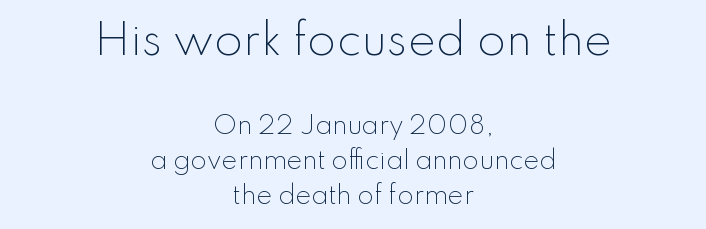
{"serif": "no", "italic": "no", "bold": "no", "weight": "light", "width": "normal", "stroke_contrast": "low", "x_height": "small", "monospaced": "no", "underline": "no", "align": "center", "line_spacing": "normal", "line_spacing_ratio": 1.46, "letter_spacing": "normal", "letter_spacing_em": 0.0, "larger_block": "first", "size_ratio": 1.75, "glyph_px": 42}
